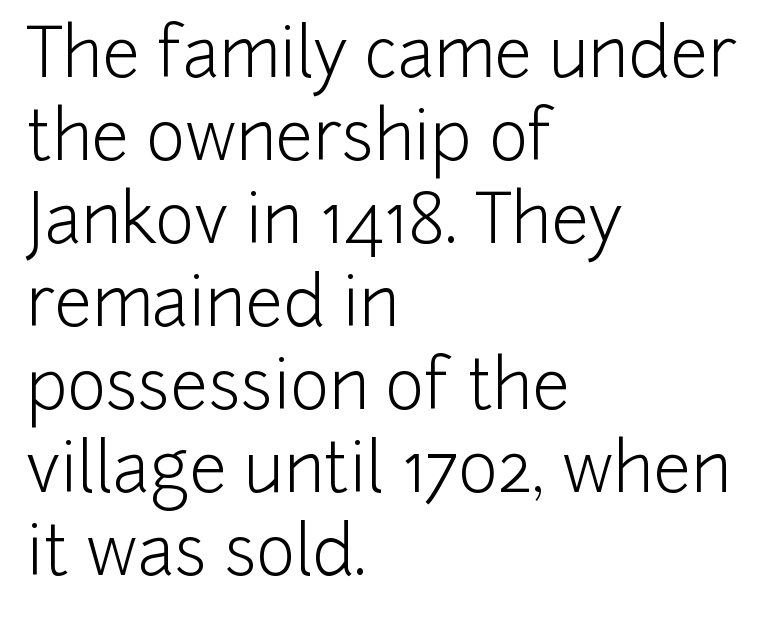
The image shows 67 px light sans-serif type, upright; set left-aligned, line spacing 1.24x, normal letter spacing, not underlined; low stroke contrast and a medium x-height.
